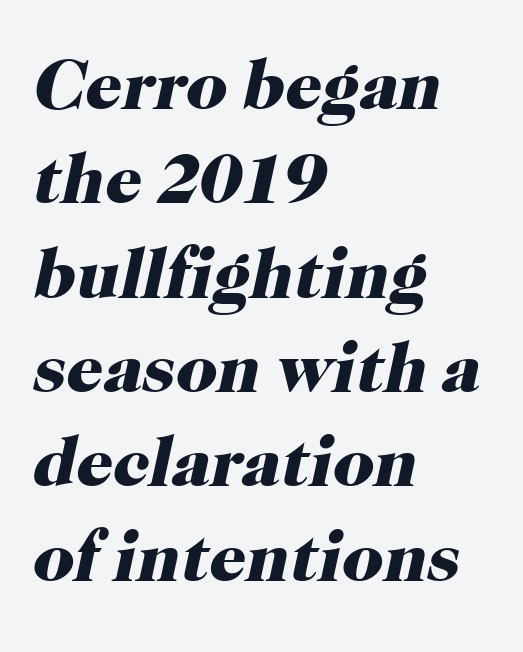
Does the type have serifs? Yes, each stem ends in a small foot. Notice how descenders clear the ascenders below comfortably — that's standard leading. It's the slanting kind of type. Every letter is thick-stroked: bold, no question. How are the letters spaced? Ordinarily, with no added tracking. A clean baseline with only descenders dipping below it.
